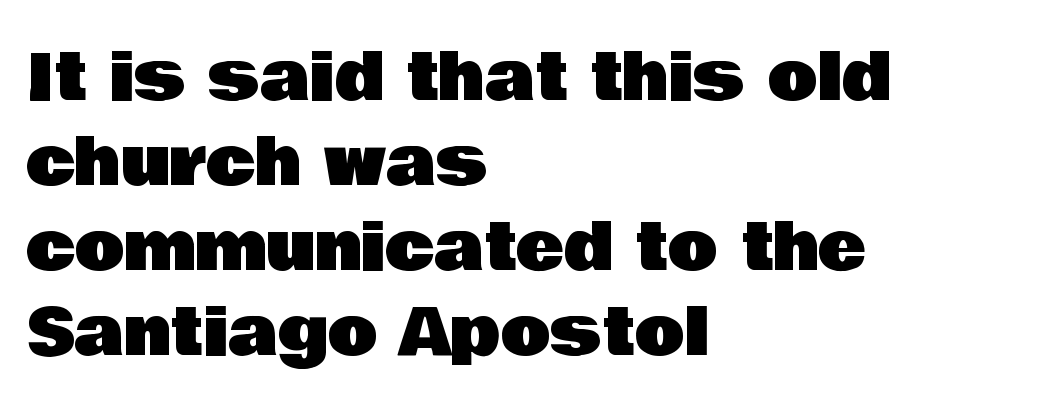
{"serif": "no", "italic": "no", "width": "normal", "stroke_contrast": "low", "x_height": "large", "monospaced": "no", "underline": "no", "align": "left", "line_spacing": "normal", "line_spacing_ratio": 1.31, "letter_spacing": "normal", "letter_spacing_em": 0.0, "glyph_px": 65}
